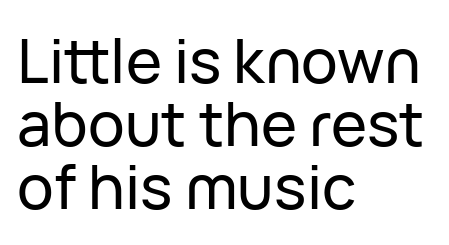
The image shows 61 px sans-serif type, upright; set left-aligned, tight line spacing (1.03x), normal letter spacing, not underlined; low stroke contrast and a medium x-height.
